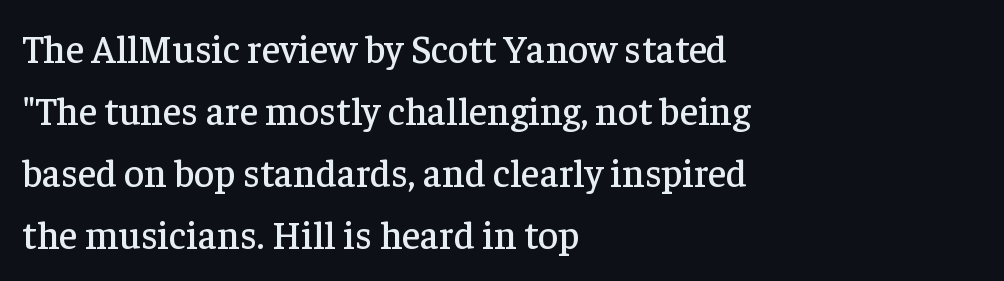
The image shows 39 px serif type, upright; set left-aligned, normal line spacing (1.59x), normal letter spacing, not underlined; low stroke contrast and a medium x-height.
